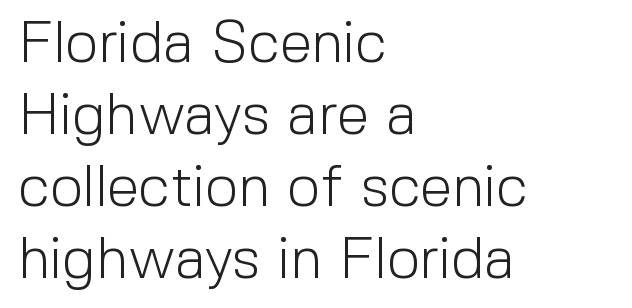
{"serif": "no", "italic": "no", "bold": "no", "weight": "light", "width": "normal", "x_height": "medium", "monospaced": "no", "underline": "no", "align": "left", "line_spacing_ratio": 1.24, "letter_spacing": "normal", "letter_spacing_em": 0.0, "glyph_px": 58}
